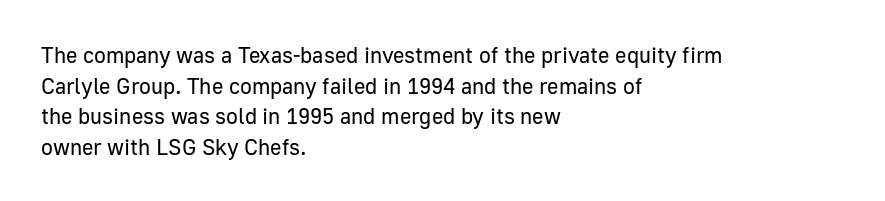
The image shows 22 px text type, upright; set left-aligned, normal line spacing (1.39x), normal letter spacing, not underlined.
